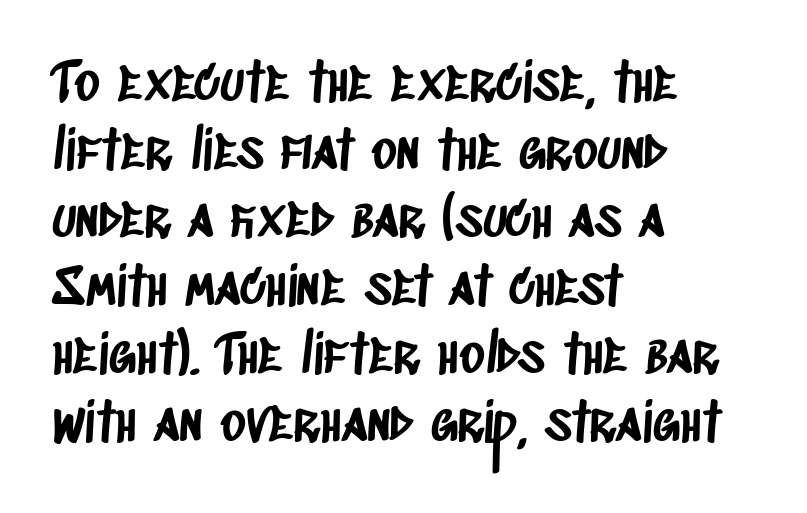
You could not count columns in this text — the font is proportionally spaced. Is the block centered? No — it sits flush against the left margin. The baseline area is clear. There is no visible air inserted between adjacent glyphs.
